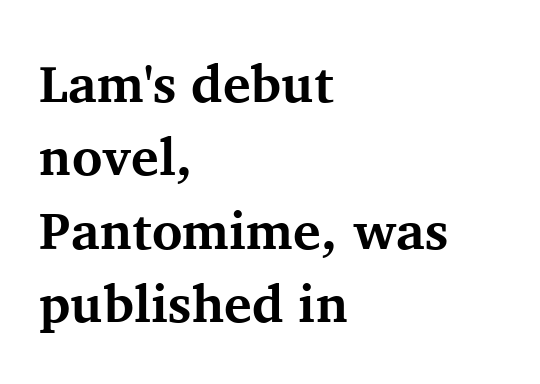
{"serif": "yes", "italic": "no", "bold": "yes", "weight": "bold", "width": "normal", "stroke_contrast": "medium", "x_height": "medium", "monospaced": "no", "underline": "no", "align": "left", "line_spacing": "normal", "line_spacing_ratio": 1.41, "letter_spacing": "normal", "letter_spacing_em": 0.0, "glyph_px": 52}
